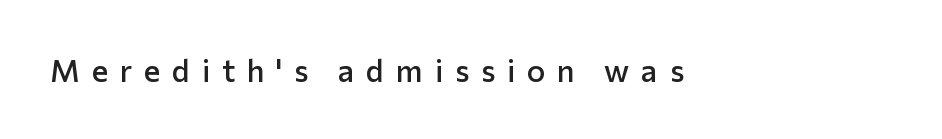
The typeface chosen for these lines omits serifs. Strokes here are thickened, but only to semibold level. The passage shown is not underscored anywhere. Designer's note — italics off, roman on. These lines are rendered in a variable-pitch font.
